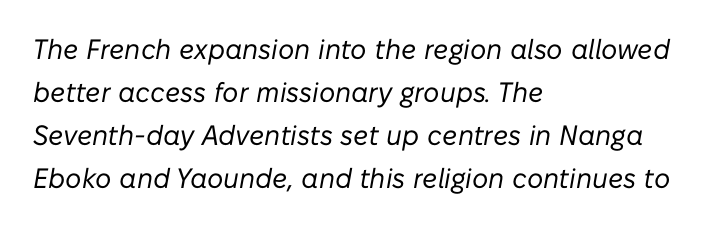
{"italic": "yes", "lean": "right", "slant_degrees": 10, "bold": "no", "weight": "regular", "width": "normal", "stroke_contrast": "low", "x_height": "medium", "monospaced": "no", "underline": "no", "align": "left", "line_spacing": "normal", "line_spacing_ratio": 1.54, "letter_spacing": "normal", "letter_spacing_em": 0.0, "glyph_px": 28}
